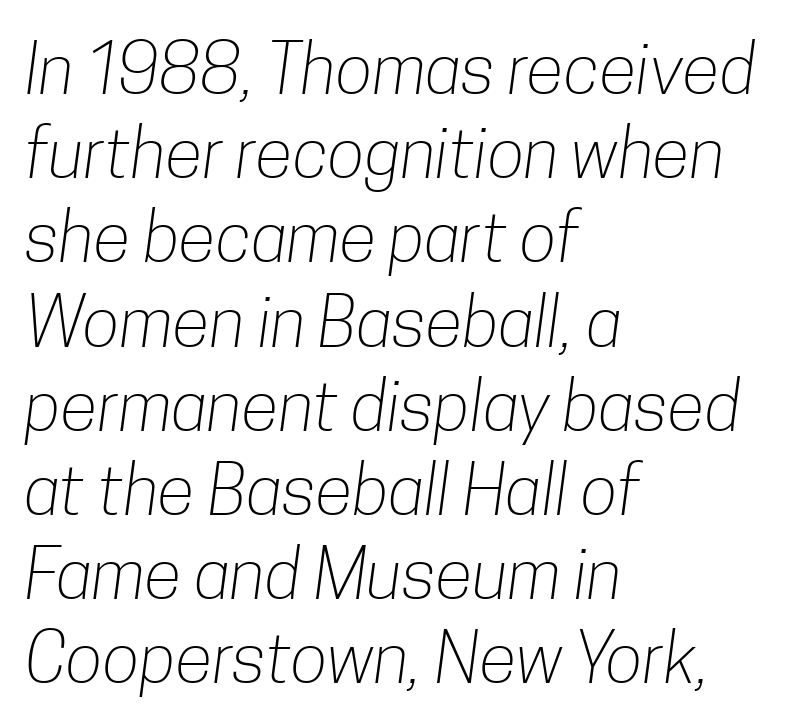
{"serif": "no", "bold": "no", "weight": "light", "width": "condensed", "stroke_contrast": "low", "x_height": "medium", "monospaced": "no", "underline": "no", "align": "left", "line_spacing_ratio": 1.22, "letter_spacing": "normal", "letter_spacing_em": 0.0, "glyph_px": 69}
